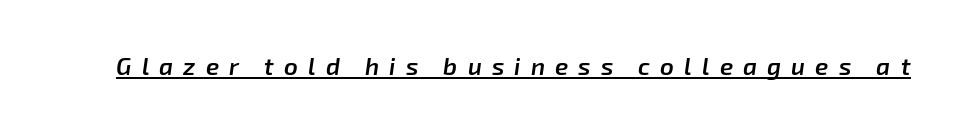
The image shows 24 px text type, italic (leaning right); set unusually wide letter spacing (+0.42 em), underlined.
